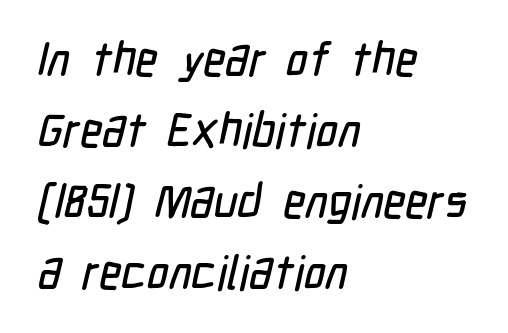
Q: Is the typeface a serif or a sans-serif typeface? A: Sans-serif.
Q: Is the text underlined? A: No.
Q: How is the paragraph aligned? A: Left-aligned.
Q: Is the spacing between letters normal or unusually wide? A: Normal.
Q: Is the spacing between lines tight, normal or loose? A: Normal.
Q: Width (condensed, normal, or wide)? A: Condensed.
Q: Stroke contrast? A: Low.
Q: x-height? A: Medium.
Q: Monospaced? A: No.
